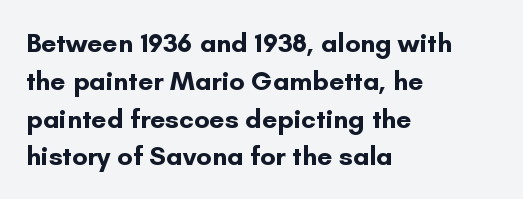
{"italic": "no", "bold": "yes", "underline": "no", "align": "left", "line_spacing": "normal", "line_spacing_ratio": 1.4, "letter_spacing": "normal", "letter_spacing_em": 0.0, "glyph_px": 27}
